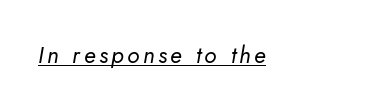
{"italic": "yes", "lean": "right", "slant_degrees": 5, "bold": "no", "underline": "yes", "align": "left", "glyph_px": 23}
